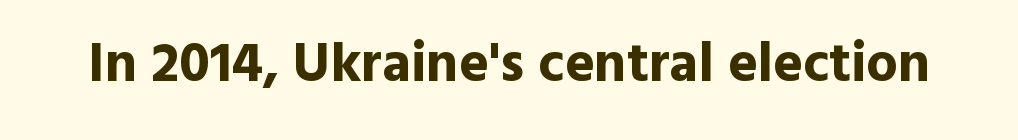
What stands out about the letter spacing? Nothing — it is the standard amount. Varying glyph widths throughout — classic text-font behaviour. Descenders are the only things crossing below the line. Heavy-handed strokes throughout: this text is bold. The font family rendered here belongs to the sans-serif group.
